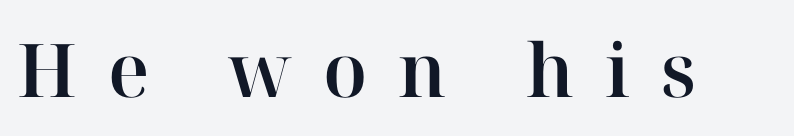
Italic: no, the glyphs are upright roman. The type is letterspaced generously, with wide tracking. Anything drawn beneath the words? Only blank space. What kind of face is this? One with serifs. You could not count columns in this text — the font is proportionally spaced.
